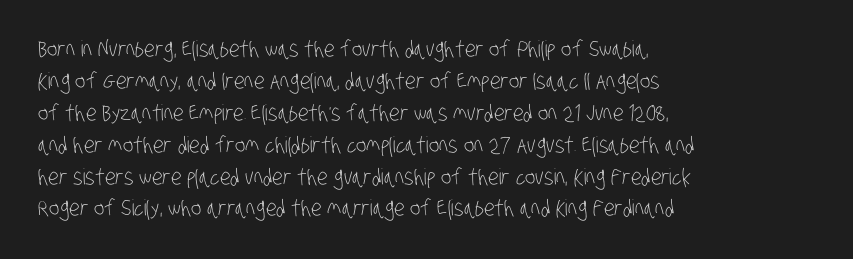
Q: Is the text bold? A: No.
Q: Is the text underlined? A: No.
Q: How is the paragraph aligned? A: Left-aligned.
Q: Is the spacing between letters normal or unusually wide? A: Normal.
Q: Is the spacing between lines tight, normal or loose? A: Normal.
